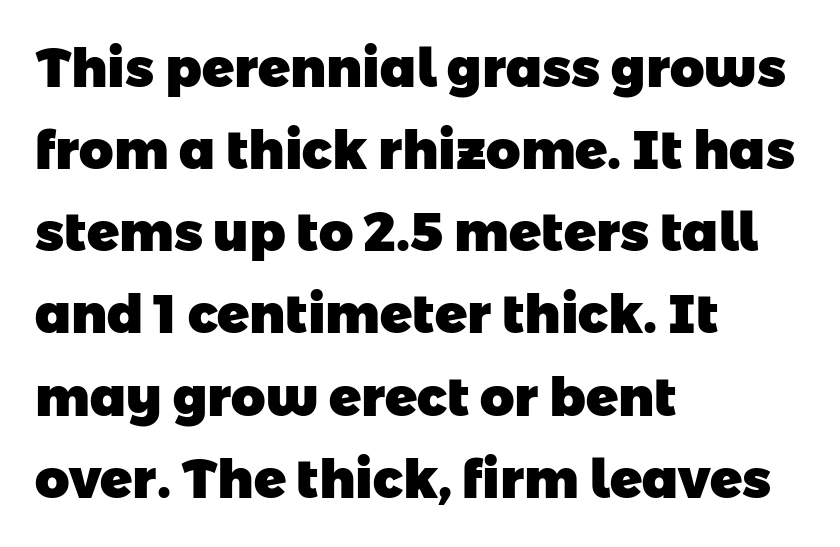
{"serif": "no", "bold": "yes", "weight": "heavy", "width": "normal", "stroke_contrast": "low", "x_height": "medium", "monospaced": "no", "underline": "no", "align": "left", "line_spacing": "normal", "line_spacing_ratio": 1.55, "letter_spacing": "normal", "letter_spacing_em": 0.0, "glyph_px": 53}
